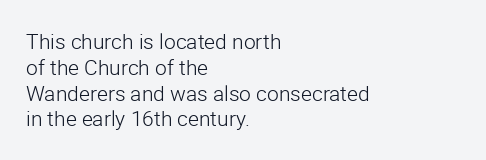
{"italic": "no", "bold": "no", "underline": "no", "align": "left", "line_spacing_ratio": 1.23, "letter_spacing": "normal", "letter_spacing_em": 0.0, "glyph_px": 21}
